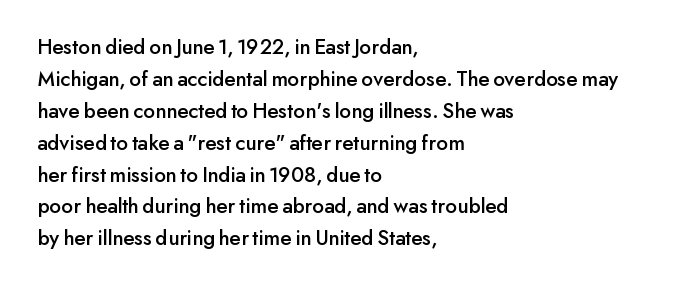
Q: Is the text italic (slanted)? A: No, it is upright.
Q: Is the text underlined? A: No.
Q: How is the paragraph aligned? A: Left-aligned.
Q: Is the spacing between letters normal or unusually wide? A: Normal.
Q: Is the spacing between lines tight, normal or loose? A: Normal.
